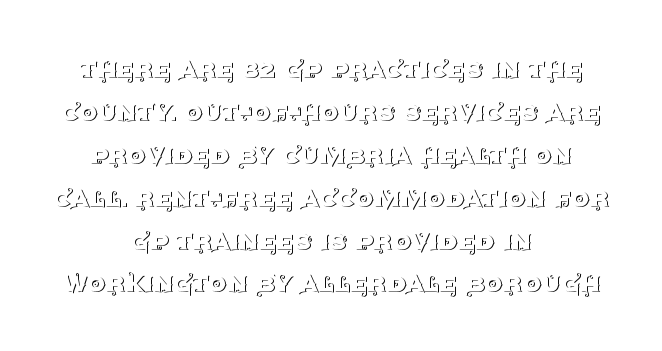
The image shows 30 px thin serif type, upright; set centered, normal line spacing (1.43x), normal letter spacing, not underlined; medium stroke contrast and a large x-height.
